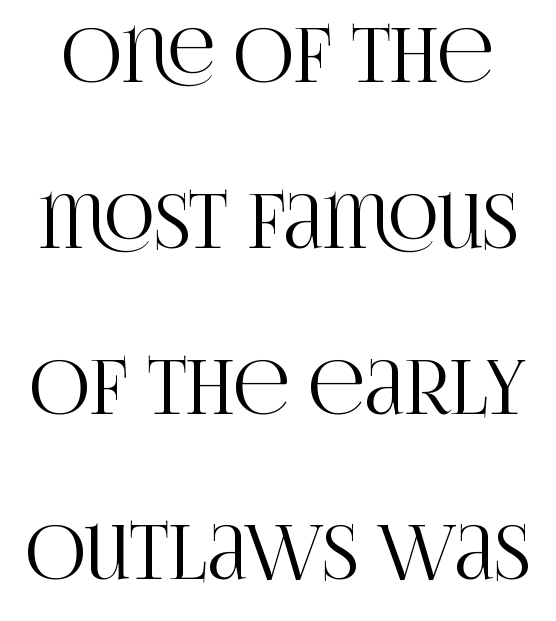
Each new line begins a long way beneath the previous one. Vertical strokes here are truly vertical. Glyph-to-glyph distance matches everyday printed text. Descender tails drop into unmarked territory.
